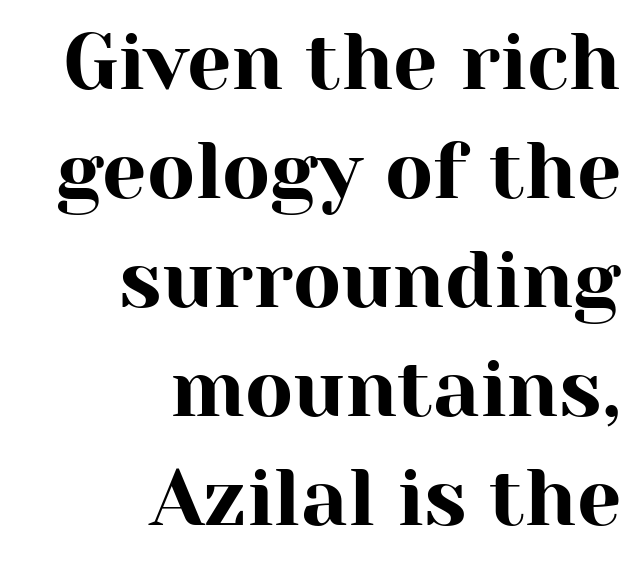
The image shows 79 px serif type, upright; set right-aligned, normal line spacing (1.38x), normal letter spacing, not underlined; high stroke contrast and a medium x-height.
